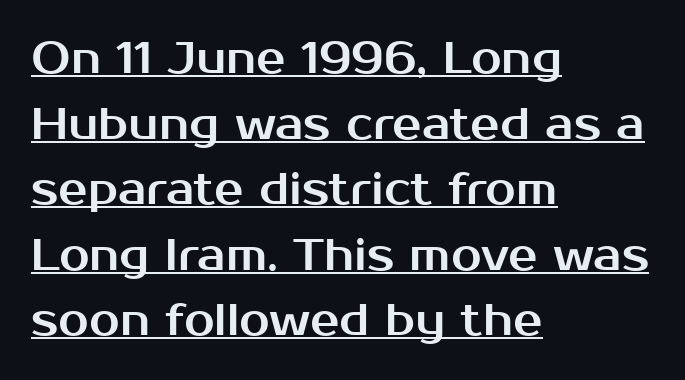
The image shows 44 px sans-serif type, upright; set left-aligned, normal line spacing (1.49x), normal letter spacing, underlined; medium stroke contrast and a medium x-height.
